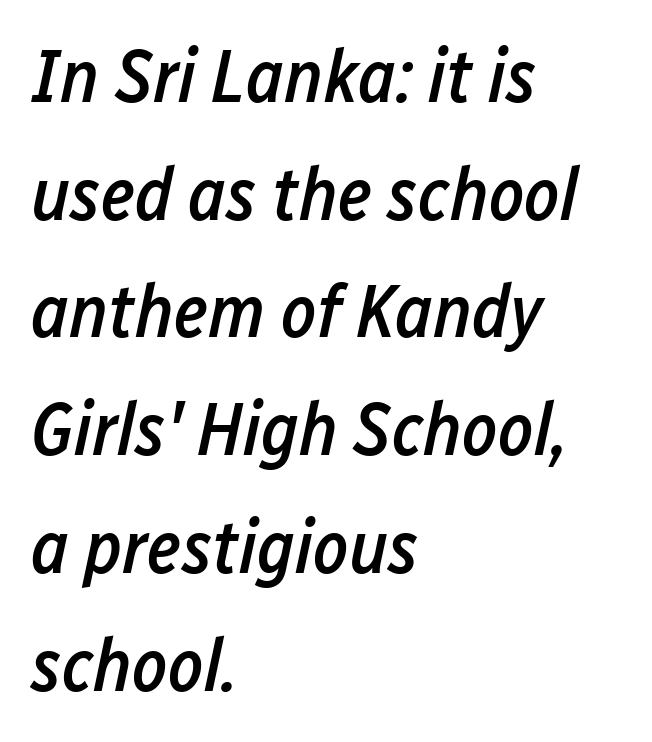
The image shows 75 px semibold, condensed type, italic (leaning right); set left-aligned, normal line spacing (1.57x), normal letter spacing, not underlined; low stroke contrast and a medium x-height.
